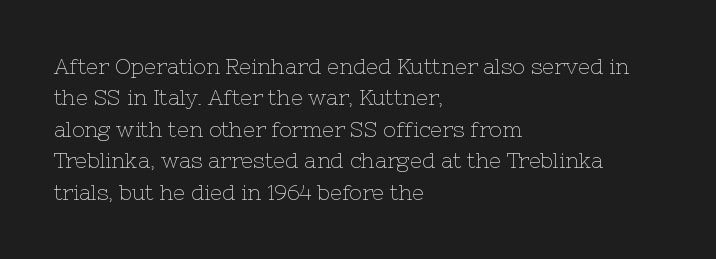
The image shows 21 px text type, upright; set left-aligned, normal line spacing (1.5x), normal letter spacing, not underlined.
